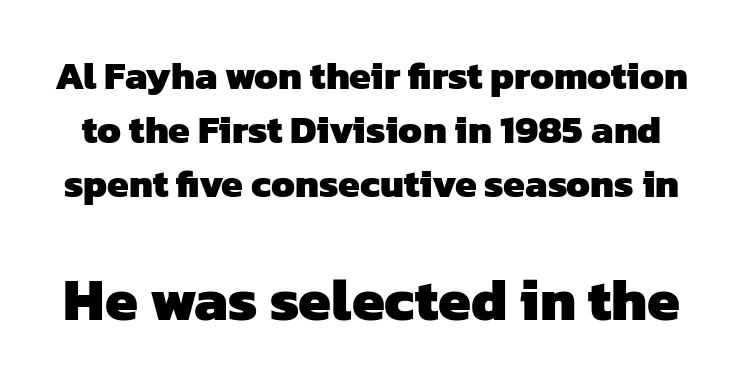
Q: Is the text bold? A: Yes.
Q: Is the typeface a serif or a sans-serif typeface? A: Sans-serif.
Q: Is the text underlined? A: No.
Q: Is the spacing between letters normal or unusually wide? A: Normal.
Q: Is the spacing between lines tight, normal or loose? A: Normal.
Q: Which block of text is set in a larger size, the first (top) or the second (bottom)? A: The second (bottom) one.
Q: Width (condensed, normal, or wide)? A: Normal.
Q: Stroke contrast? A: Low.
Q: x-height? A: Medium.
Q: Monospaced? A: No.
